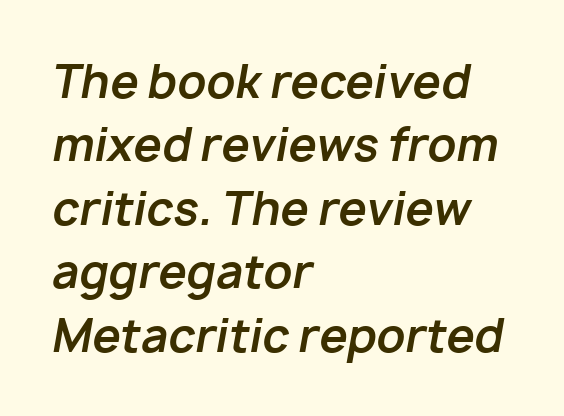
Q: Is the text bold? A: Yes.
Q: Is the text italic (slanted)? A: Yes, it leans right by about 10 degrees.
Q: Is the text underlined? A: No.
Q: How is the paragraph aligned? A: Left-aligned.
Q: Is the spacing between letters normal or unusually wide? A: Normal.
Q: Is the spacing between lines tight, normal or loose? A: Normal.
Q: Width (condensed, normal, or wide)? A: Normal.
Q: Stroke contrast? A: Low.
Q: x-height? A: Medium.
Q: Monospaced? A: No.
